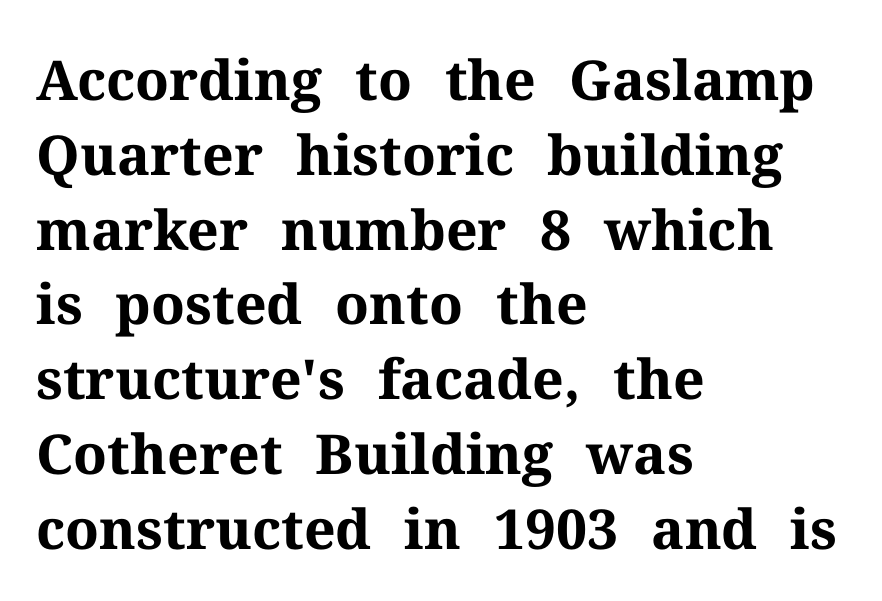
The image shows 55 px bold serif type, upright; set left-aligned, normal line spacing (1.36x), normal letter spacing, not underlined; medium stroke contrast and a medium x-height.
